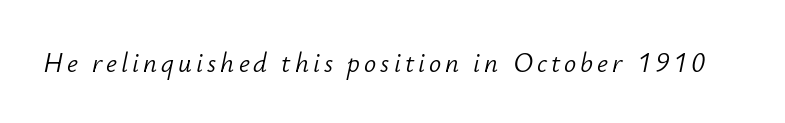
{"italic": "yes", "lean": "right", "slant_degrees": 12, "bold": "no", "underline": "no", "glyph_px": 27}
